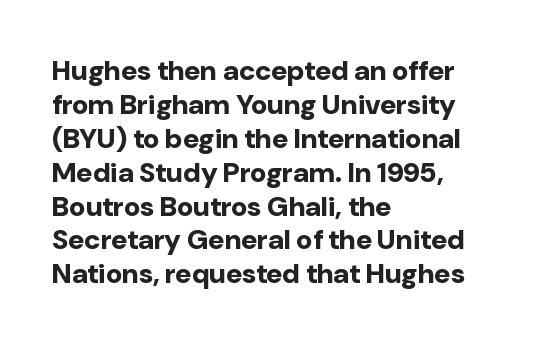
The image shows 28 px bold sans-serif type, upright; set left-aligned, line spacing 1.21x, normal letter spacing, not underlined; low stroke contrast and a medium x-height.
